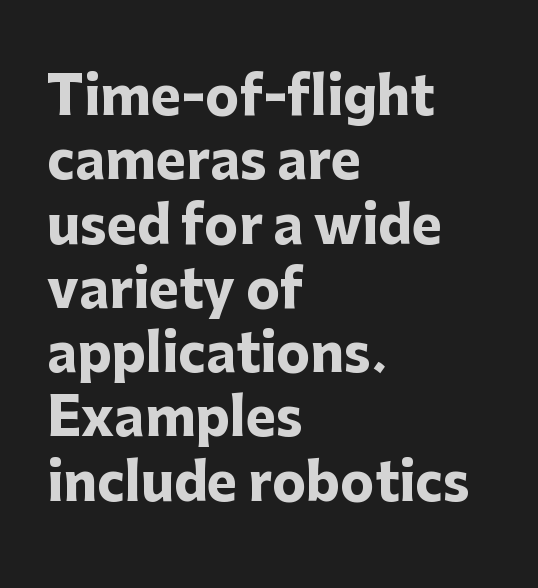
The image shows 51 px heavy sans-serif type, upright; set left-aligned, normal line spacing (1.26x), normal letter spacing, not underlined; low stroke contrast and a medium x-height.
